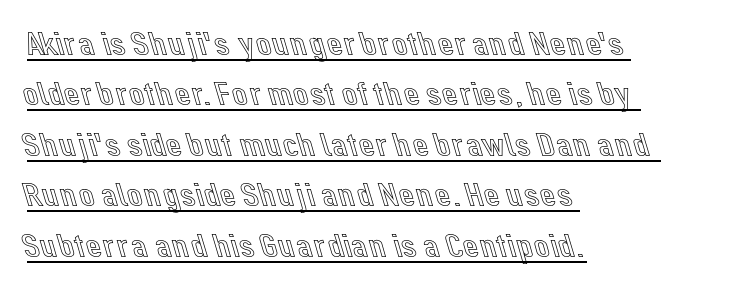
{"width": "normal", "x_height": "medium", "monospaced": "no", "underline": "yes", "align": "left", "line_spacing": "normal", "line_spacing_ratio": 1.44, "letter_spacing": "normal", "letter_spacing_em": 0.0, "glyph_px": 35}
